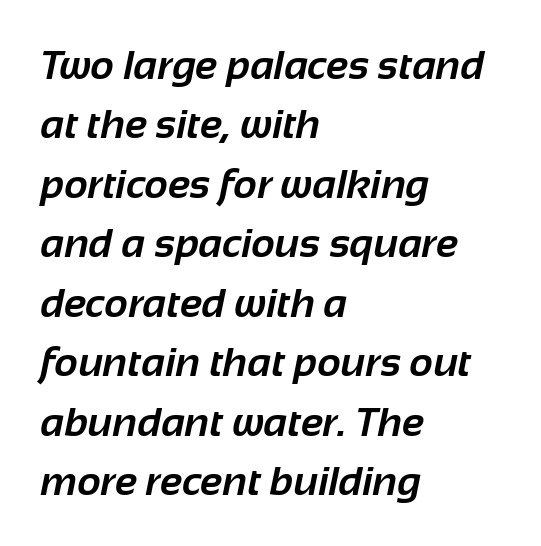
Q: Is the text bold? A: Yes.
Q: Is the typeface a serif or a sans-serif typeface? A: Sans-serif.
Q: Is the text underlined? A: No.
Q: How is the paragraph aligned? A: Left-aligned.
Q: Is the spacing between letters normal or unusually wide? A: Normal.
Q: Is the spacing between lines tight, normal or loose? A: Normal.
Q: Width (condensed, normal, or wide)? A: Normal.
Q: Stroke contrast? A: Low.
Q: x-height? A: Medium.
Q: Monospaced? A: No.
